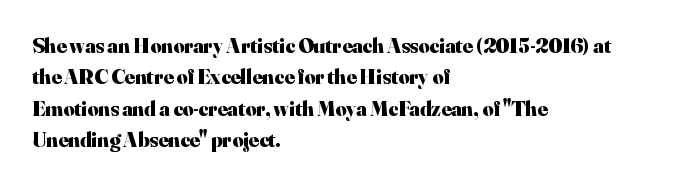
The passage shown is emphatically bold. The specimen reads as upright at a glance. Alignment: flush left. What stands out about the letter spacing? Nothing — it is the standard amount. The block of text has a typical density, with ordinary space between rows. The words here are not underlined.
